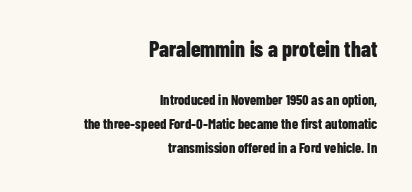
Each row of text sits above clean, open space. Typeset ragged left — the right edge is the straight one. Notice how the stems are strictly vertical — no italics here. You could call the tracking neutral — neither tight nor loose. The characters look thick and weighty, a clear bold.
